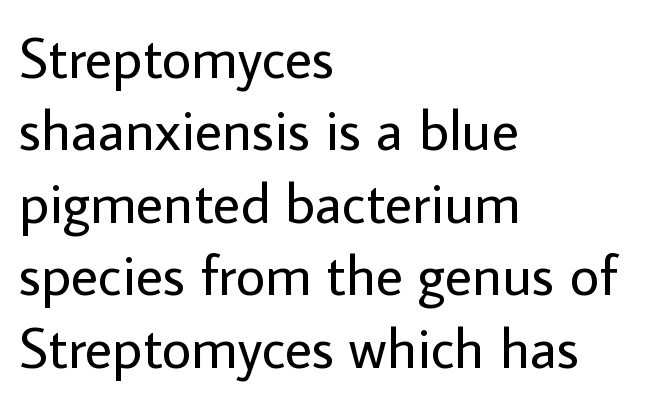
Q: Is the text bold? A: No.
Q: Is the text italic (slanted)? A: No, it is upright.
Q: Is the typeface a serif or a sans-serif typeface? A: Sans-serif.
Q: Is the text underlined? A: No.
Q: How is the paragraph aligned? A: Left-aligned.
Q: Is the spacing between letters normal or unusually wide? A: Normal.
Q: Is the spacing between lines tight, normal or loose? A: Normal.
Q: Width (condensed, normal, or wide)? A: Normal.
Q: Stroke contrast? A: Low.
Q: x-height? A: Medium.
Q: Monospaced? A: No.
